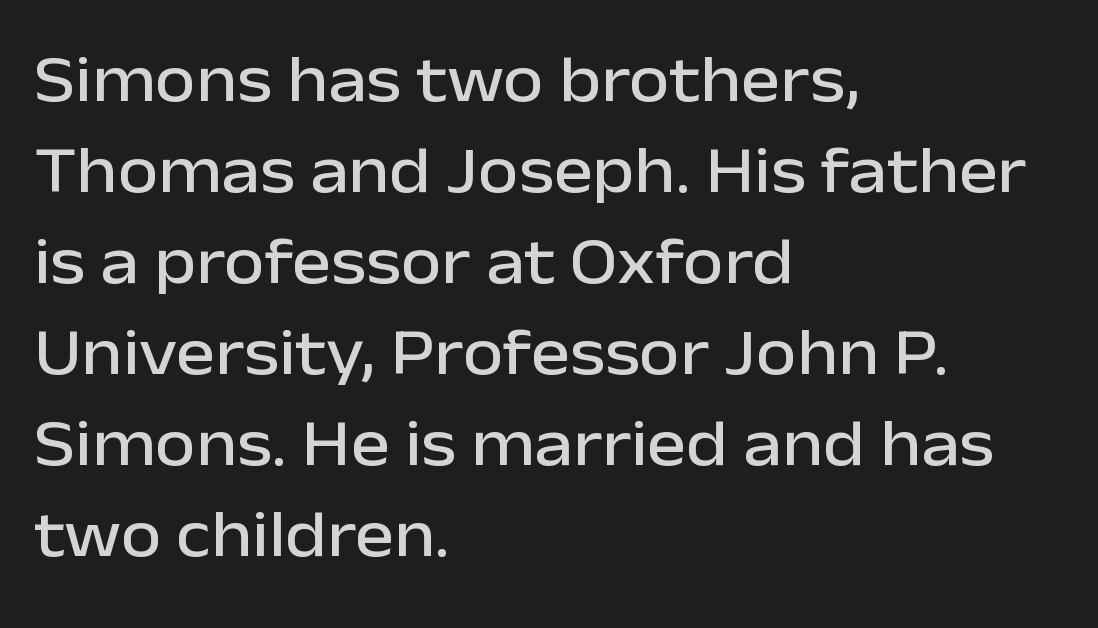
Q: Is the text italic (slanted)? A: No, it is upright.
Q: Is the typeface a serif or a sans-serif typeface? A: Sans-serif.
Q: Is the text underlined? A: No.
Q: How is the paragraph aligned? A: Left-aligned.
Q: Is the spacing between letters normal or unusually wide? A: Normal.
Q: Is the spacing between lines tight, normal or loose? A: Normal.
Q: Width (condensed, normal, or wide)? A: Normal.
Q: Stroke contrast? A: Low.
Q: x-height? A: Medium.
Q: Monospaced? A: No.
